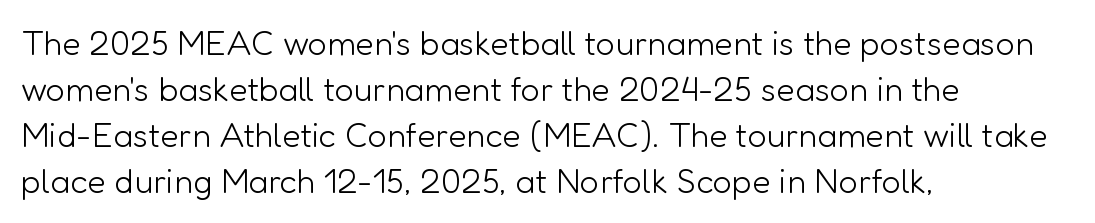
Q: Is the text bold? A: No.
Q: Is the text italic (slanted)? A: No, it is upright.
Q: Is the typeface a serif or a sans-serif typeface? A: Sans-serif.
Q: Is the text underlined? A: No.
Q: How is the paragraph aligned? A: Left-aligned.
Q: Is the spacing between letters normal or unusually wide? A: Normal.
Q: Is the spacing between lines tight, normal or loose? A: Normal.
Q: Width (condensed, normal, or wide)? A: Normal.
Q: Stroke contrast? A: Low.
Q: x-height? A: Medium.
Q: Monospaced? A: No.
